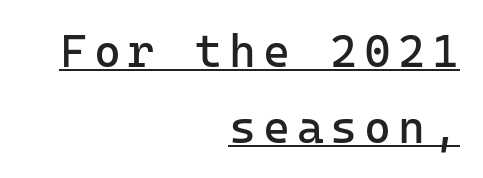
The image shows 46 px regular-weight sans-serif type, upright, monospaced; set right-aligned, normal line spacing (1.65x), underlined; low stroke contrast and a medium x-height.
